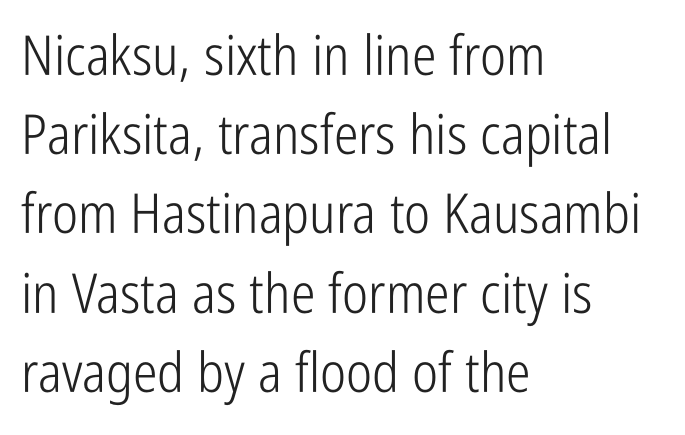
{"serif": "no", "italic": "no", "bold": "no", "weight": "light", "width": "condensed", "stroke_contrast": "low", "x_height": "medium", "monospaced": "no", "underline": "no", "align": "left", "line_spacing": "normal", "line_spacing_ratio": 1.44, "letter_spacing": "normal", "letter_spacing_em": 0.0, "glyph_px": 55}
